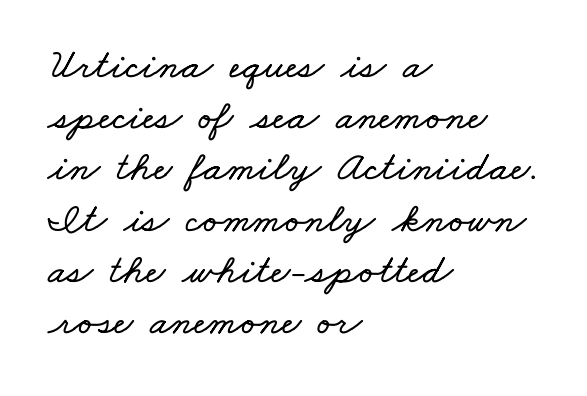
Q: Is the text underlined? A: No.
Q: How is the paragraph aligned? A: Left-aligned.
Q: Is the spacing between letters normal or unusually wide? A: Normal.
Q: Width (condensed, normal, or wide)? A: Wide.
Q: Stroke contrast? A: Low.
Q: x-height? A: Small.
Q: Monospaced? A: No.
